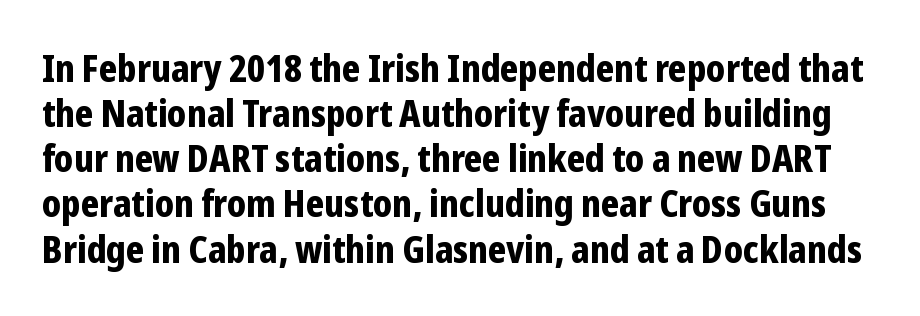
The image shows 37 px bold, condensed sans-serif type, upright; set line spacing 1.22x, normal letter spacing, not underlined; low stroke contrast and a medium x-height.
